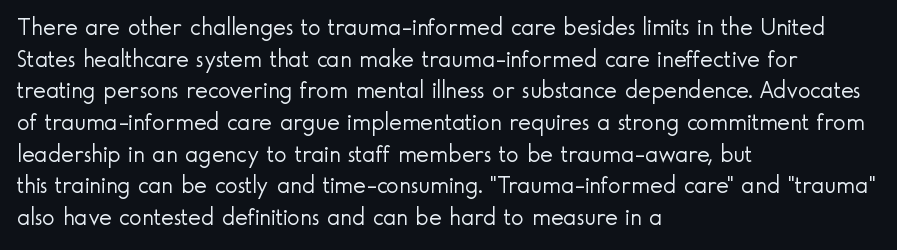
Leftover space on each line is placed entirely after the last word. The typesetting does not lean heavy: it is not bold. Honestly, the letter spacing is just normal — you wouldn't notice it. Underline: absent. If you drew a line through each stem, it would be perfectly vertical.
